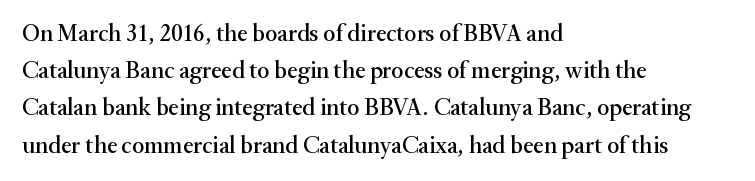
Q: Is the text italic (slanted)? A: No, it is upright.
Q: Is the text underlined? A: No.
Q: How is the paragraph aligned? A: Left-aligned.
Q: Is the spacing between letters normal or unusually wide? A: Normal.
Q: Is the spacing between lines tight, normal or loose? A: Normal.
